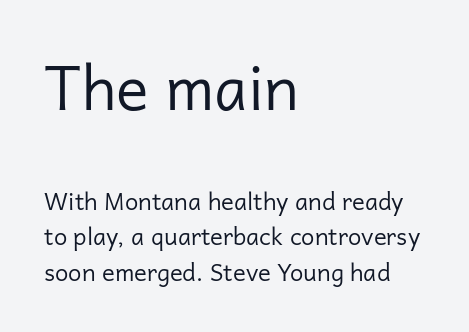
The image shows 61 px regular-weight sans-serif type, upright; set left-aligned, normal line spacing (1.49x), normal letter spacing, not underlined; the first (top) block is 2.54x larger; low stroke contrast and a medium x-height.
